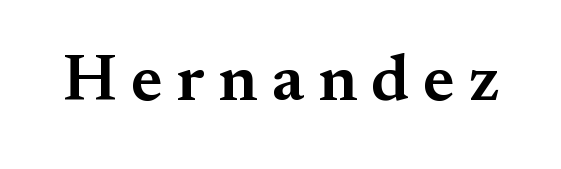
The image shows 66 px semibold serif type, upright; set unusually wide letter spacing (+0.21 em), not underlined; medium stroke contrast and a small x-height.
